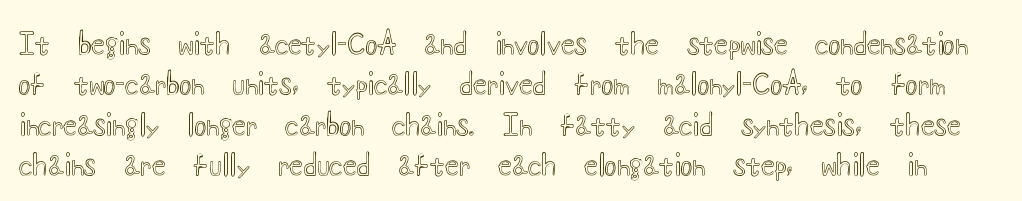
{"italic": "no", "width": "wide", "x_height": "small", "monospaced": "no", "underline": "no", "line_spacing": "normal", "line_spacing_ratio": 1.44, "letter_spacing": "normal", "letter_spacing_em": 0.0, "glyph_px": 28}
